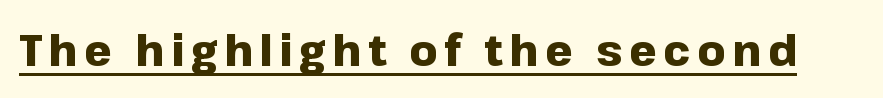
{"serif": "no", "italic": "no", "bold": "yes", "weight": "heavy", "width": "normal", "stroke_contrast": "low", "x_height": "medium", "monospaced": "no", "underline": "yes", "glyph_px": 43}
